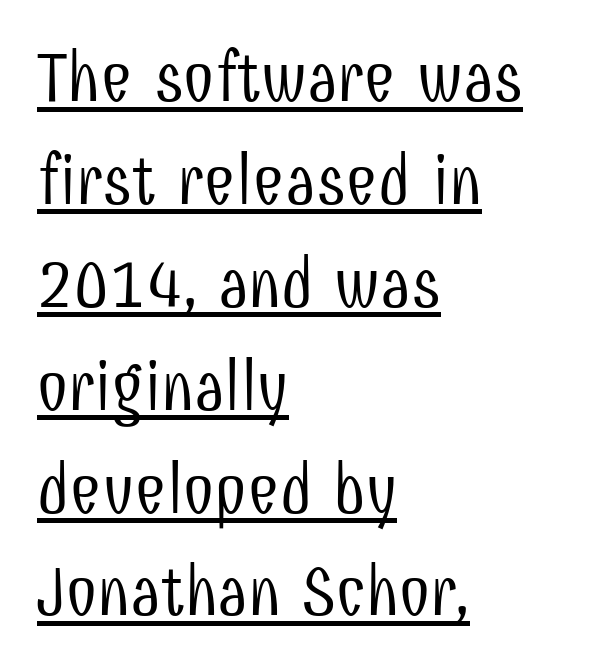
The image shows 70 px light, condensed sans-serif type, upright; set left-aligned, normal line spacing (1.47x), normal letter spacing, underlined; low stroke contrast and a medium x-height.
